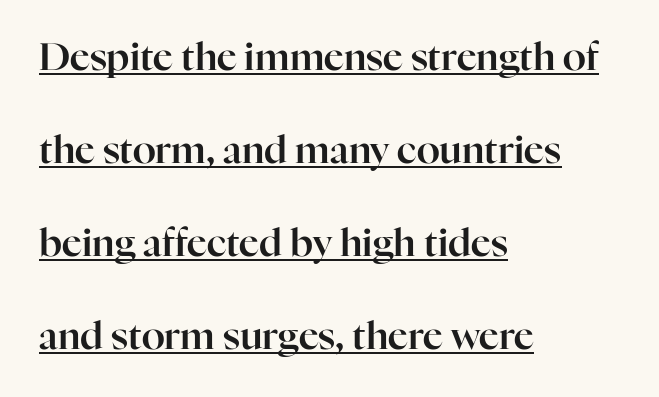
Line spacing here is loose. The face used here is proportionally spaced, like ordinary book or web type. Emphasis is given by a line drawn under the lettering. These lines were composed using upright roman letters. Yep, those are serifs on the letters.
